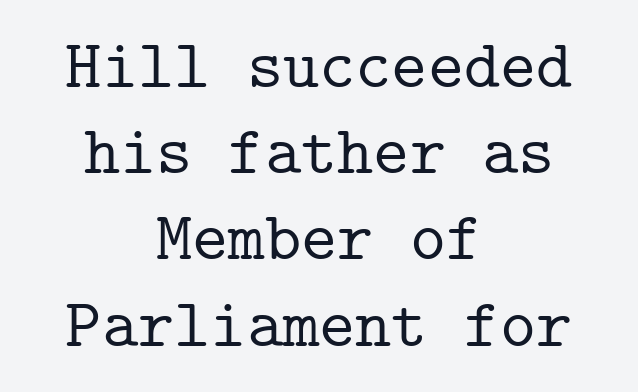
The image shows 69 px serif type, upright, monospaced; set centered, normal line spacing (1.25x), normal letter spacing, not underlined; low stroke contrast and a medium x-height.
